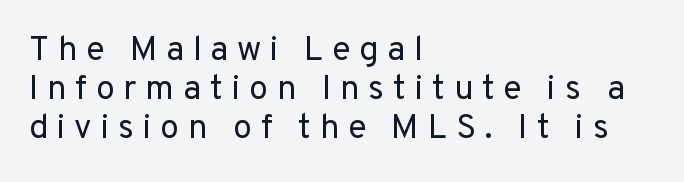
{"serif": "no", "italic": "no", "bold": "no", "weight": "regular", "width": "normal", "stroke_contrast": "low", "x_height": "medium", "monospaced": "no", "underline": "no", "align": "left", "line_spacing": "tight", "line_spacing_ratio": 1.15, "letter_spacing": "wide", "letter_spacing_em": 0.26, "glyph_px": 34}
